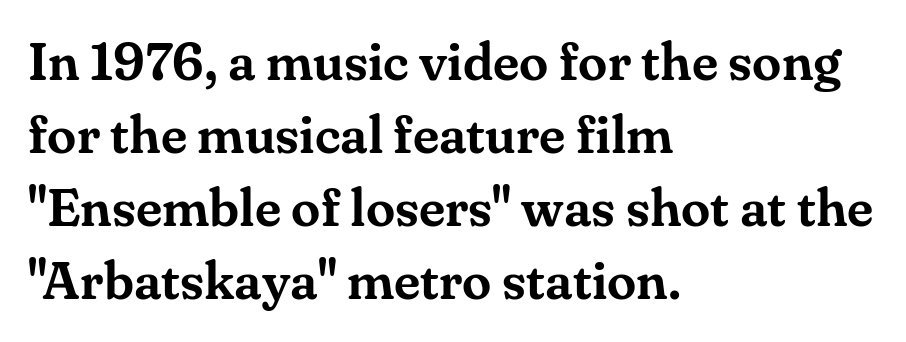
Q: Is the text italic (slanted)? A: No, it is upright.
Q: Is the typeface a serif or a sans-serif typeface? A: Serif.
Q: Is the text underlined? A: No.
Q: How is the paragraph aligned? A: Left-aligned.
Q: Is the spacing between letters normal or unusually wide? A: Normal.
Q: Is the spacing between lines tight, normal or loose? A: Normal.
Q: Width (condensed, normal, or wide)? A: Normal.
Q: Stroke contrast? A: Medium.
Q: x-height? A: Small.
Q: Monospaced? A: No.
